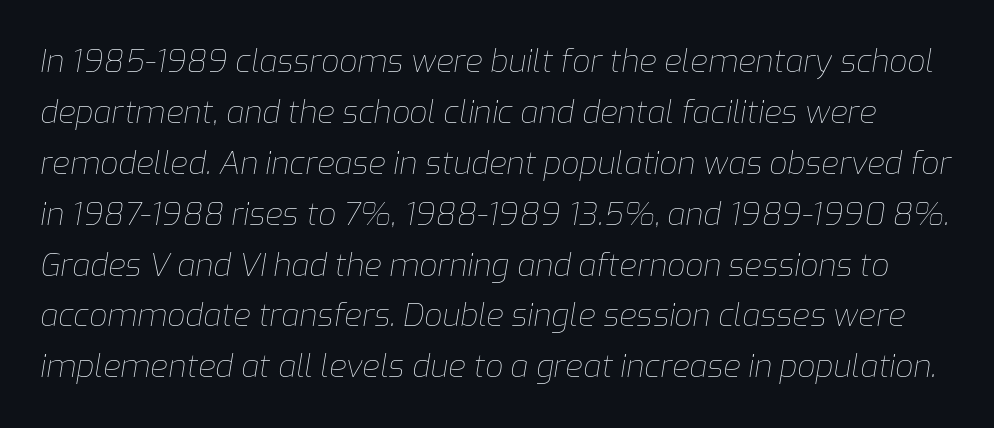
The letters are slanted; this is an italic face. These lines sit exactly where default settings would place them. No letter is thick-stroked: the sample isn't bold. Varying glyph widths throughout — classic text-font behaviour. The rendering keeps characters at their native spacing.
